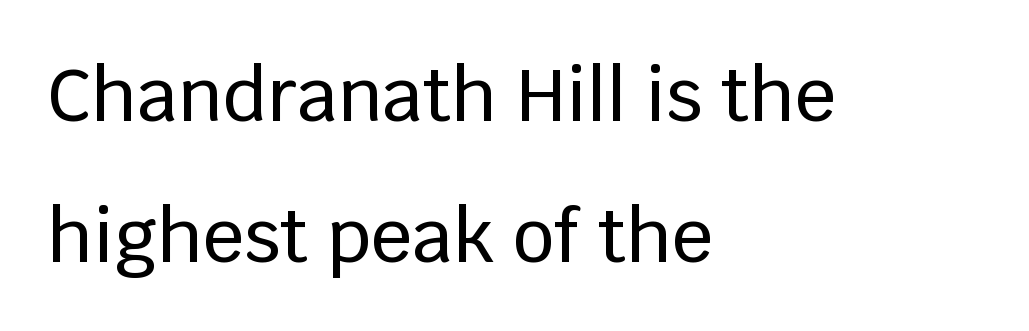
Q: Is the text italic (slanted)? A: No, it is upright.
Q: Is the typeface a serif or a sans-serif typeface? A: Sans-serif.
Q: Is the text underlined? A: No.
Q: How is the paragraph aligned? A: Left-aligned.
Q: Is the spacing between letters normal or unusually wide? A: Normal.
Q: Is the spacing between lines tight, normal or loose? A: Loose.
Q: Width (condensed, normal, or wide)? A: Normal.
Q: Stroke contrast? A: Low.
Q: x-height? A: Large.
Q: Monospaced? A: No.
